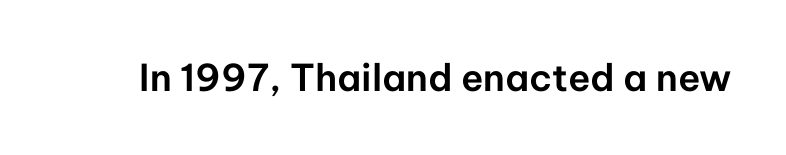
Q: Is the text italic (slanted)? A: No, it is upright.
Q: Is the typeface a serif or a sans-serif typeface? A: Sans-serif.
Q: Is the text underlined? A: No.
Q: Is the spacing between letters normal or unusually wide? A: Normal.
Q: Width (condensed, normal, or wide)? A: Normal.
Q: Stroke contrast? A: Low.
Q: x-height? A: Medium.
Q: Monospaced? A: No.
